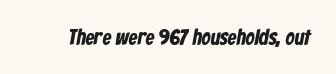
Q: Is the text bold? A: Yes.
Q: Is the text underlined? A: No.
Q: Is the spacing between letters normal or unusually wide? A: Normal.
